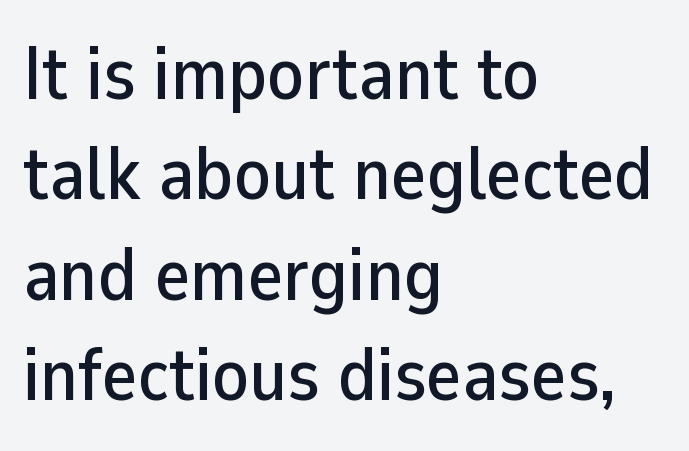
{"serif": "no", "italic": "no", "width": "normal", "stroke_contrast": "low", "x_height": "medium", "monospaced": "no", "underline": "no", "align": "left", "line_spacing": "normal", "line_spacing_ratio": 1.34, "letter_spacing": "normal", "letter_spacing_em": 0.0, "glyph_px": 75}
